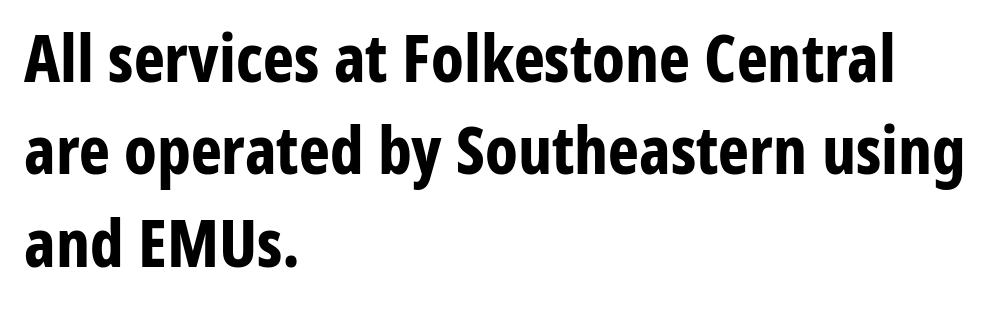
{"serif": "no", "italic": "no", "bold": "yes", "weight": "bold", "width": "condensed", "stroke_contrast": "low", "x_height": "medium", "monospaced": "no", "underline": "no", "align": "left", "line_spacing": "normal", "line_spacing_ratio": 1.4, "letter_spacing": "normal", "letter_spacing_em": 0.0, "glyph_px": 66}
